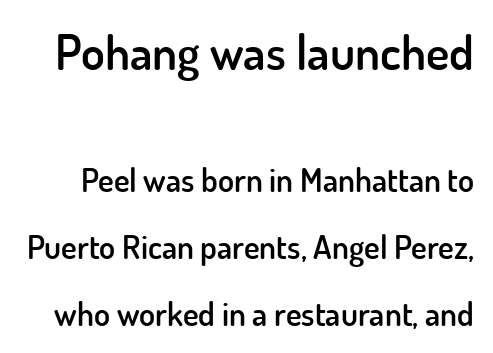
{"serif": "no", "italic": "no", "bold": "semi", "weight": "semibold", "width": "normal", "stroke_contrast": "low", "x_height": "small", "monospaced": "no", "underline": "no", "line_spacing": "loose", "line_spacing_ratio": 2.03, "letter_spacing": "normal", "letter_spacing_em": 0.0, "larger_block": "first", "size_ratio": 1.48, "glyph_px": 49}
